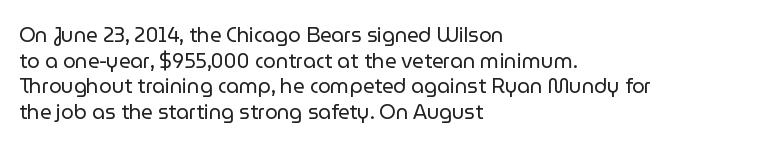
The image shows 20 px text type, upright; set left-aligned, normal line spacing (1.28x), normal letter spacing, not underlined.
